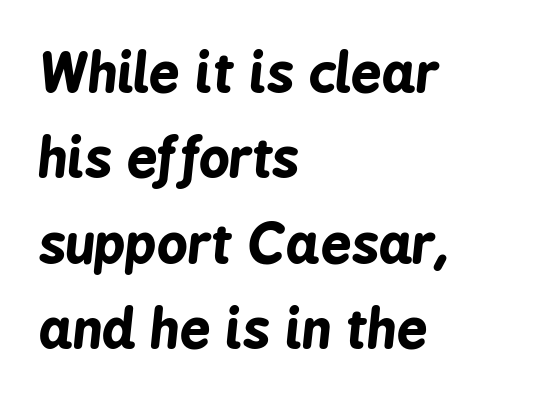
Every letter is thick-stroked: bold, no question. Observe the ordinary spacing: letters are neighbours, not strangers. The area under the type is left untouched. Summary of vertical rhythm: regular, with standard interline spacing. There's an unmistakable incline to the writing here. Typeset ragged right — the left edge is the straight one.
